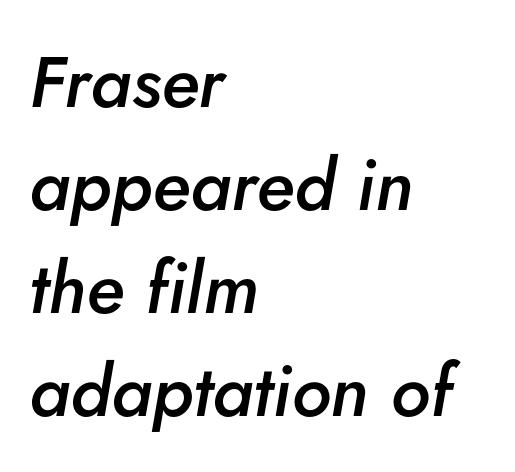
The image shows 72 px semibold type, italic (leaning right); set left-aligned, normal line spacing (1.43x), normal letter spacing, not underlined; low stroke contrast and a small x-height.
